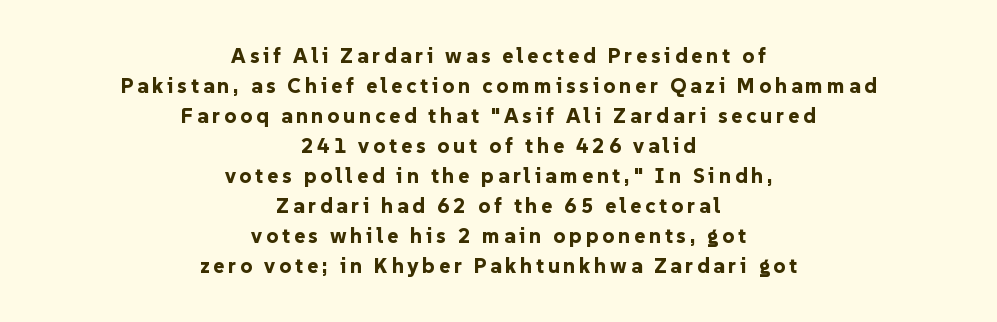
{"italic": "no", "bold": "yes", "underline": "no", "align": "center", "line_spacing": "normal", "line_spacing_ratio": 1.43, "glyph_px": 21}
